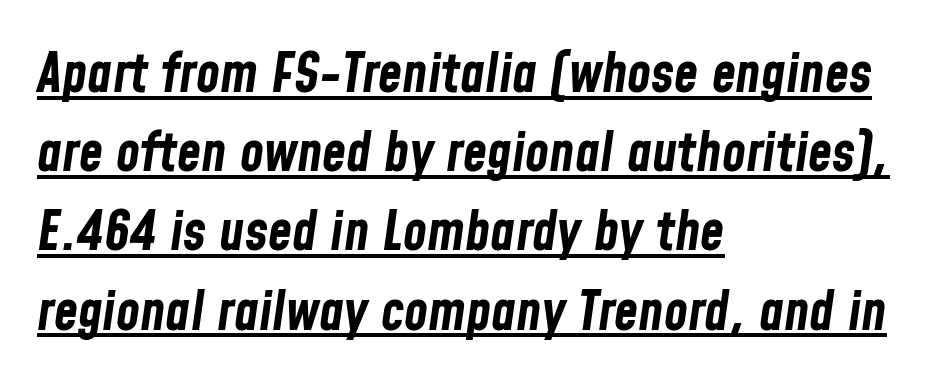
{"italic": "yes", "lean": "right", "slant_degrees": 8, "bold": "yes", "weight": "bold", "width": "condensed", "stroke_contrast": "low", "x_height": "medium", "monospaced": "no", "underline": "yes", "align": "left", "line_spacing": "normal", "line_spacing_ratio": 1.44, "letter_spacing": "normal", "letter_spacing_em": 0.0, "glyph_px": 55}
